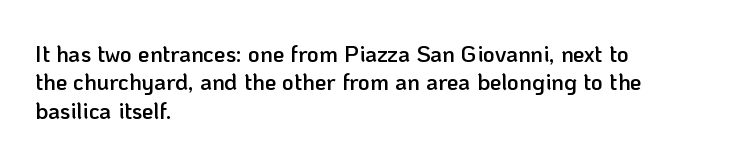
{"italic": "no", "bold": "semi", "underline": "no", "align": "left", "line_spacing_ratio": 1.23, "letter_spacing": "normal", "letter_spacing_em": 0.0, "glyph_px": 23}
